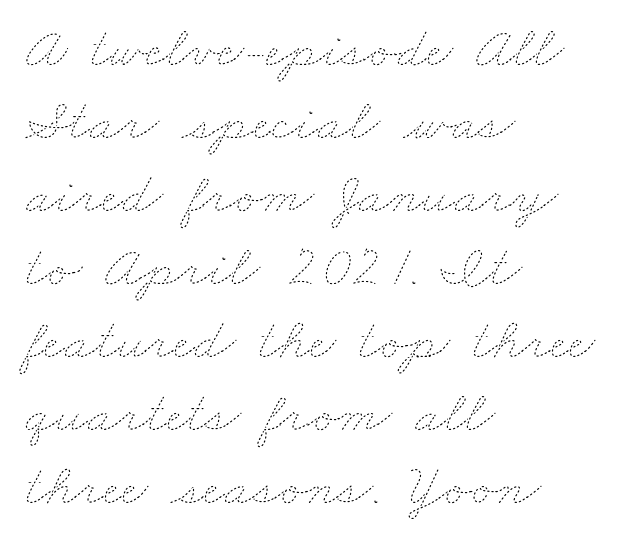
{"bold": "no", "weight": "thin", "width": "wide", "stroke_contrast": "low", "x_height": "small", "monospaced": "no", "underline": "no", "align": "left", "line_spacing": "normal", "line_spacing_ratio": 1.26, "letter_spacing": "normal", "letter_spacing_em": 0.0, "glyph_px": 58}
